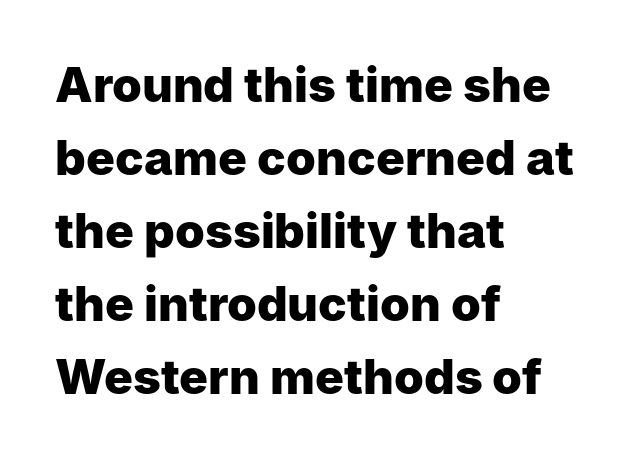
The letters stand straight up with perfectly vertical stems. The gap between lines stays unmarked. A classic flush-left, rag-right setting is used for this passage. The type family on display is of the sans-serif kind. Pretty heavy lettering here — definitely bold. Honestly, the row spacing looks completely unremarkable.
